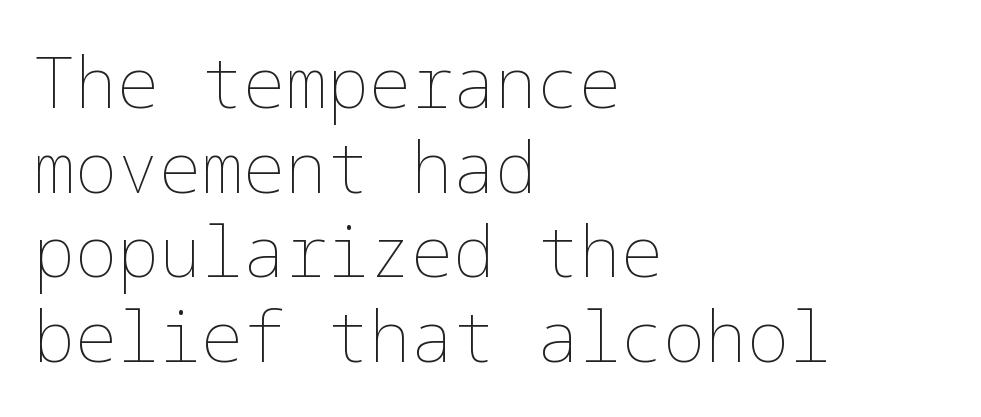
The image shows 70 px thin type, upright; set left-aligned, line spacing 1.21x, normal letter spacing, not underlined; low stroke contrast and a medium x-height.
